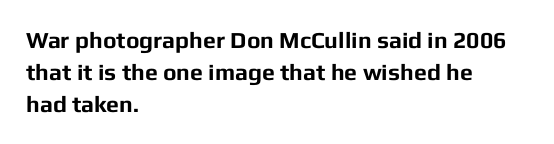
{"italic": "no", "bold": "yes", "underline": "no", "align": "left", "line_spacing": "normal", "line_spacing_ratio": 1.39, "letter_spacing": "normal", "letter_spacing_em": 0.0, "glyph_px": 23}
